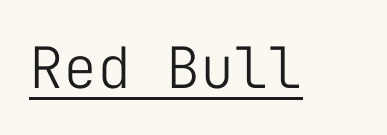
Q: Is the text bold? A: No.
Q: Is the text italic (slanted)? A: No, it is upright.
Q: Is the typeface a serif or a sans-serif typeface? A: Sans-serif.
Q: Is the text underlined? A: Yes.
Q: Is the spacing between letters normal or unusually wide? A: Normal.
Q: Width (condensed, normal, or wide)? A: Normal.
Q: Stroke contrast? A: Low.
Q: x-height? A: Medium.
Q: Monospaced? A: Yes.
